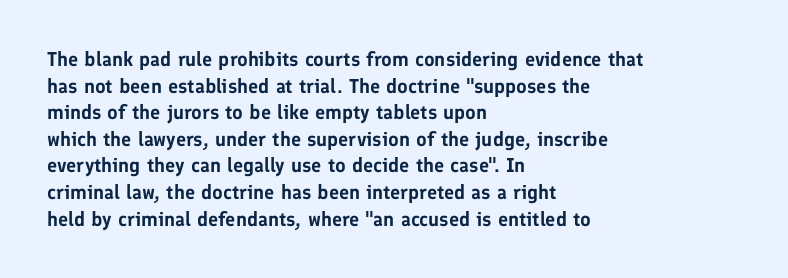
Q: Is the text italic (slanted)? A: No, it is upright.
Q: Is the text underlined? A: No.
Q: How is the paragraph aligned? A: Left-aligned.
Q: Is the spacing between letters normal or unusually wide? A: Normal.
Q: Is the spacing between lines tight, normal or loose? A: Normal.
